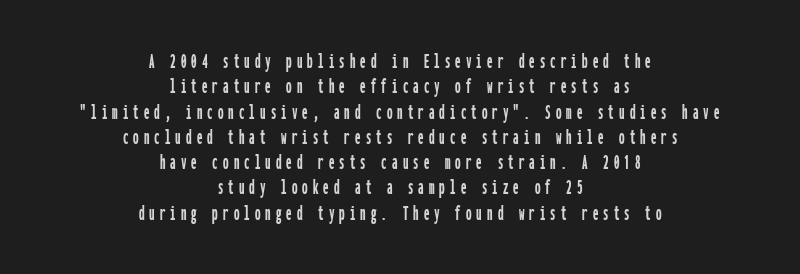
The image shows 22 px text type, upright; set centered, tight line spacing (1.15x), unusually wide letter spacing (+0.23 em), not underlined.
